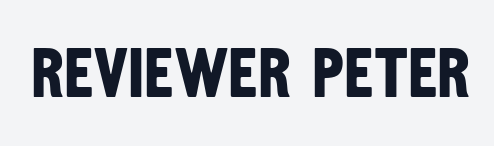
The image shows 70 px bold, condensed sans-serif type; set normal letter spacing, not underlined; low stroke contrast and a large x-height.
